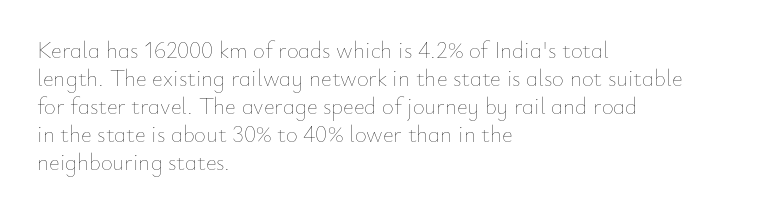
Every stem runs plumb, perpendicular to the baseline. Layout note: lines flush left. Decoration check: the copy has no underline. Short note: letters normally spaced.
